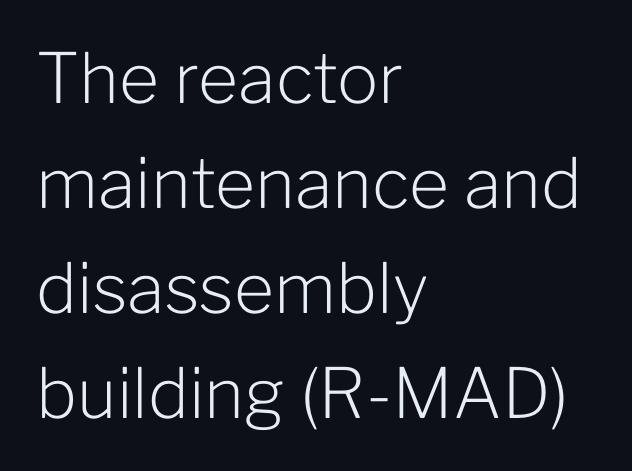
Q: Is the text bold? A: No.
Q: Is the text italic (slanted)? A: No, it is upright.
Q: Is the typeface a serif or a sans-serif typeface? A: Sans-serif.
Q: Is the text underlined? A: No.
Q: How is the paragraph aligned? A: Left-aligned.
Q: Is the spacing between letters normal or unusually wide? A: Normal.
Q: Is the spacing between lines tight, normal or loose? A: Normal.
Q: Width (condensed, normal, or wide)? A: Normal.
Q: Stroke contrast? A: Low.
Q: x-height? A: Medium.
Q: Monospaced? A: No.
